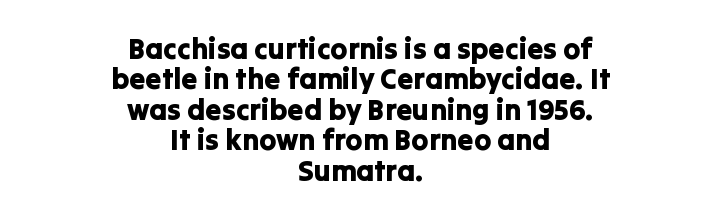
{"serif": "no", "italic": "no", "width": "normal", "stroke_contrast": "low", "x_height": "medium", "monospaced": "no", "underline": "no", "align": "center", "line_spacing": "tight", "line_spacing_ratio": 1.05, "letter_spacing": "normal", "letter_spacing_em": 0.0, "glyph_px": 29}
